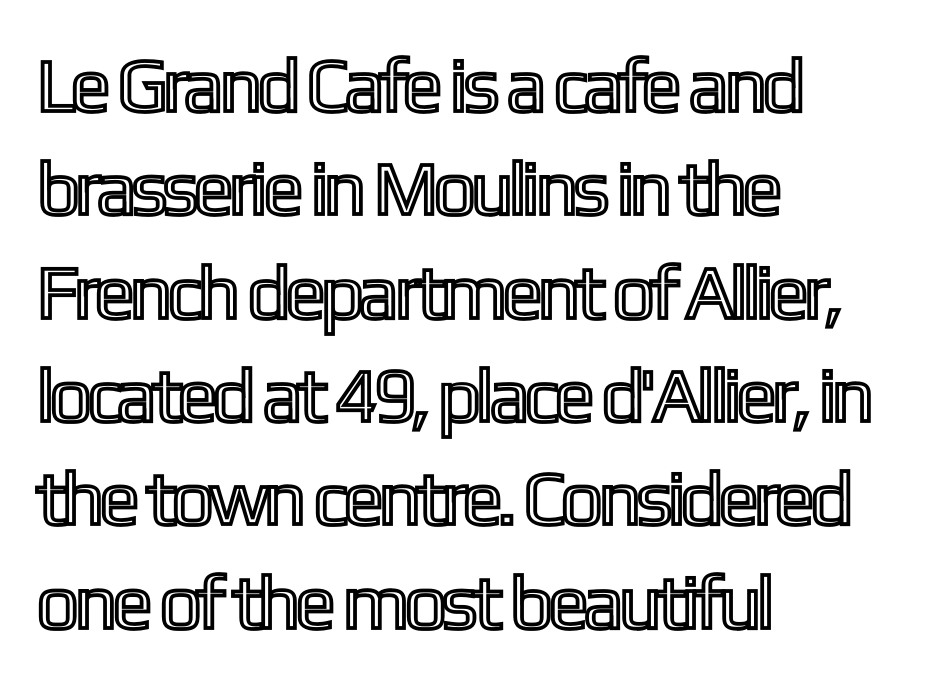
The foot of each line stays bare and open. No italicization has been applied; the sample stays upright. The letters advance in unequal steps, a hallmark of proportional type. The vertical gap from one line to the next is medium. Students, note that the glyphs here touch the page at normal intervals.
